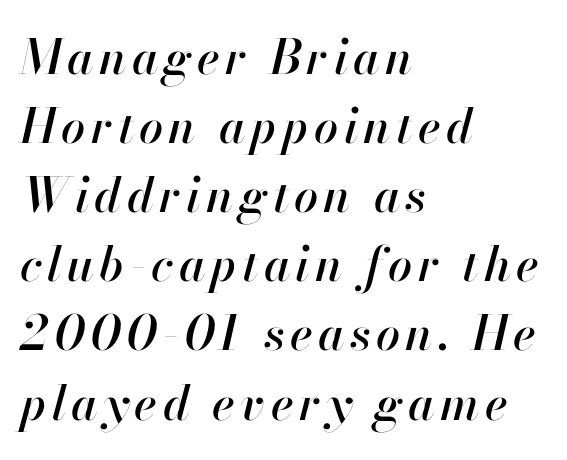
{"italic": "yes", "lean": "right", "slant_degrees": 13, "width": "normal", "stroke_contrast": "high", "x_height": "small", "monospaced": "no", "underline": "no", "align": "left", "line_spacing": "normal", "line_spacing_ratio": 1.44, "glyph_px": 48}
